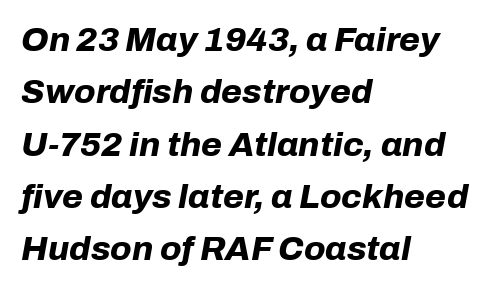
The block of text has a typical density, with ordinary space between rows. The sample has been set heavy, in full bold. The passage shown is typed in a proportional face where columns would drift. Left-aligned paragraph, ragged on the right. Letters rest on an invisible, unmarked baseline. Look at the tracking — it's just the regular setting, nothing added.
